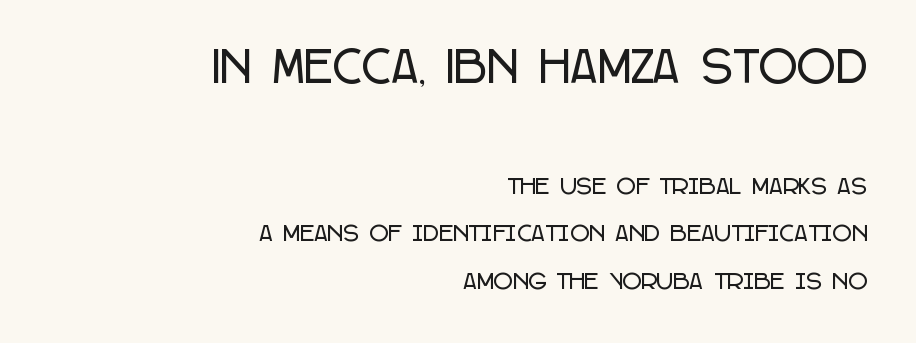
The image shows 42 px condensed sans-serif type, upright; set right-aligned, loose line spacing (2.25x), normal letter spacing, not underlined; the first (top) block is 2.0x larger; low stroke contrast and a large x-height.
